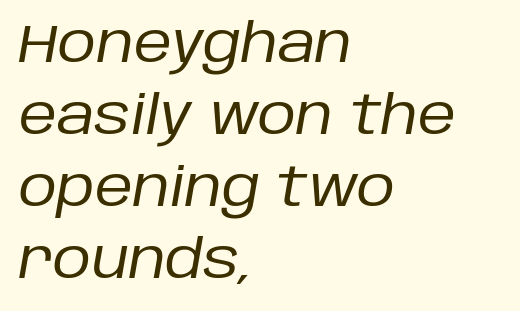
{"italic": "yes", "lean": "right", "slant_degrees": 10, "bold": "no", "weight": "regular", "width": "normal", "stroke_contrast": "low", "x_height": "large", "monospaced": "no", "underline": "no", "align": "left", "line_spacing": "normal", "line_spacing_ratio": 1.36, "letter_spacing": "normal", "letter_spacing_em": 0.0, "glyph_px": 53}
